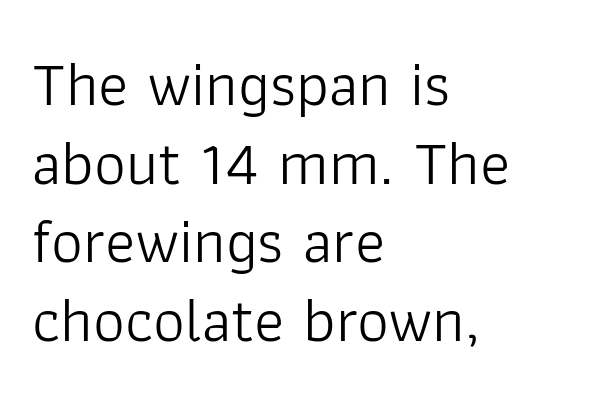
{"serif": "no", "italic": "no", "bold": "no", "weight": "light", "width": "normal", "stroke_contrast": "low", "x_height": "medium", "monospaced": "no", "underline": "no", "align": "left", "line_spacing": "normal", "line_spacing_ratio": 1.25, "letter_spacing": "normal", "letter_spacing_em": 0.0, "glyph_px": 63}
